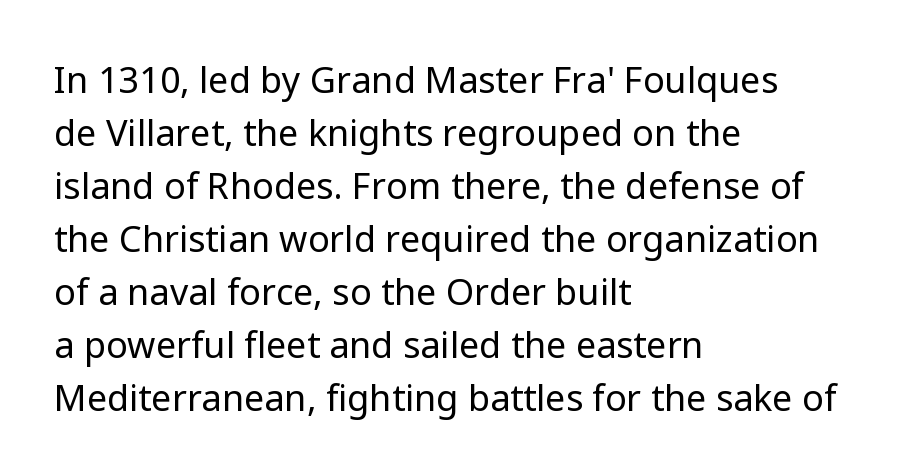
{"serif": "no", "italic": "no", "bold": "no", "weight": "regular", "width": "normal", "stroke_contrast": "low", "x_height": "medium", "monospaced": "no", "underline": "no", "align": "left", "line_spacing": "normal", "line_spacing_ratio": 1.47, "letter_spacing": "normal", "letter_spacing_em": 0.0, "glyph_px": 36}
